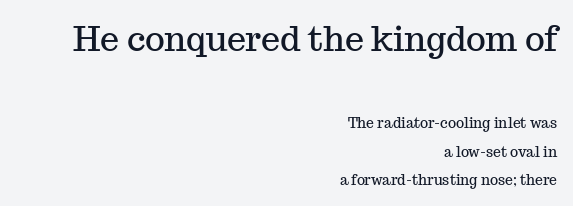
Q: Is the text italic (slanted)? A: No, it is upright.
Q: Is the typeface a serif or a sans-serif typeface? A: Serif.
Q: Is the text underlined? A: No.
Q: How is the paragraph aligned? A: Right-aligned.
Q: Is the spacing between letters normal or unusually wide? A: Normal.
Q: Is the spacing between lines tight, normal or loose? A: Loose.
Q: Which block of text is set in a larger size, the first (top) or the second (bottom)? A: The first (top) one.
Q: Width (condensed, normal, or wide)? A: Normal.
Q: Stroke contrast? A: Medium.
Q: x-height? A: Medium.
Q: Monospaced? A: No.
